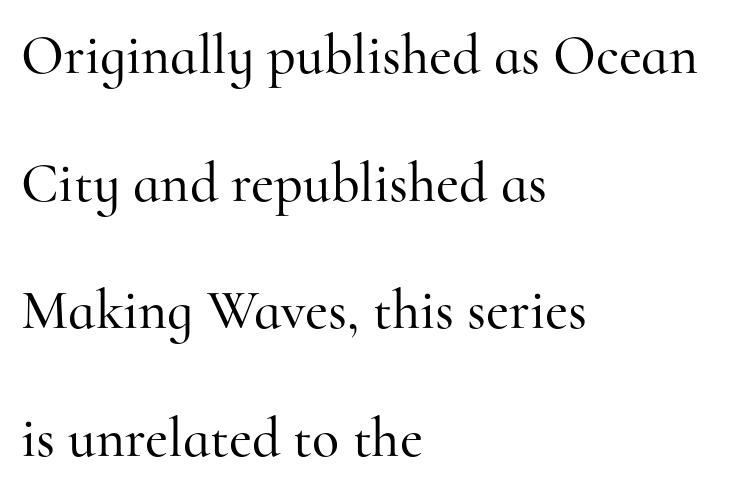
The letters advance in unequal steps, a hallmark of proportional type. The space between consecutive lines is lavish. The setting favours the left margin, as ordinary paragraphs usually do. Beneath every word, the page is bare.
